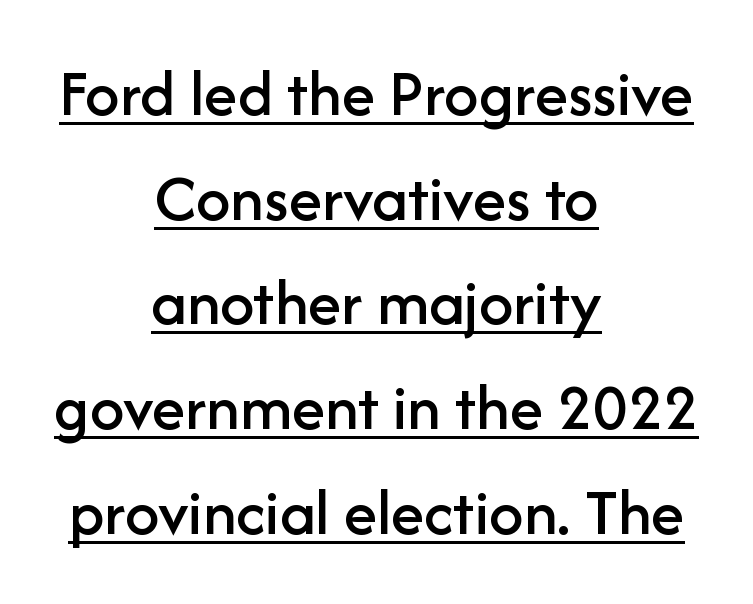
Q: Is the text italic (slanted)? A: No, it is upright.
Q: Is the typeface a serif or a sans-serif typeface? A: Sans-serif.
Q: Is the text underlined? A: Yes.
Q: How is the paragraph aligned? A: Centered.
Q: Is the spacing between letters normal or unusually wide? A: Normal.
Q: Is the spacing between lines tight, normal or loose? A: Normal.
Q: Width (condensed, normal, or wide)? A: Normal.
Q: Stroke contrast? A: Low.
Q: x-height? A: Medium.
Q: Monospaced? A: No.
